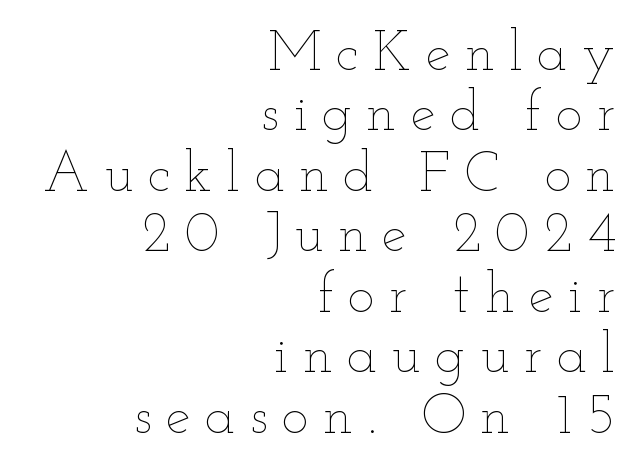
{"italic": "no", "bold": "no", "weight": "thin", "width": "wide", "stroke_contrast": "low", "x_height": "small", "monospaced": "no", "underline": "no", "align": "right", "line_spacing": "tight", "line_spacing_ratio": 1.08, "letter_spacing": "wide", "letter_spacing_em": 0.26, "glyph_px": 56}
